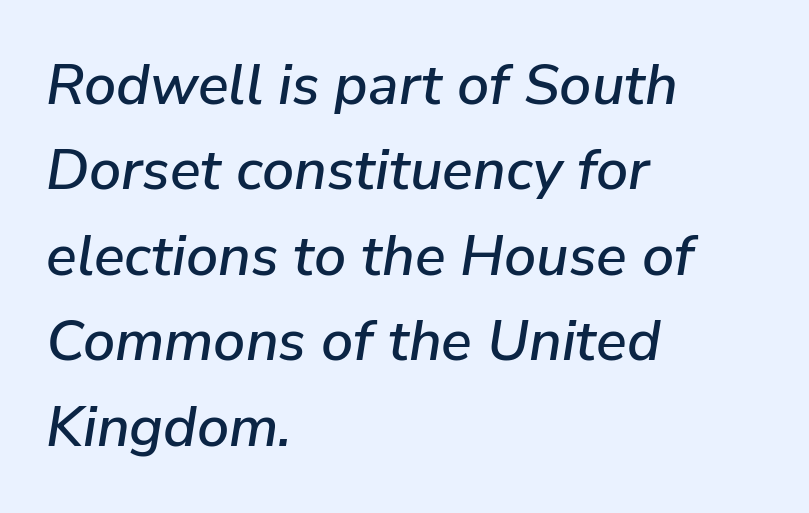
{"italic": "yes", "lean": "right", "slant_degrees": 9, "width": "normal", "stroke_contrast": "low", "x_height": "medium", "monospaced": "no", "underline": "no", "align": "left", "line_spacing": "normal", "line_spacing_ratio": 1.5, "letter_spacing": "normal", "letter_spacing_em": 0.0, "glyph_px": 57}
